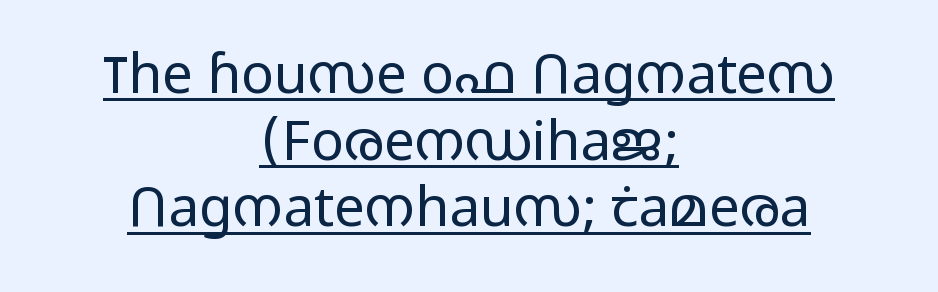
Serifs: no, the terminals of the letterforms are clean. Unbolded letterforms with no extra heft. Teacher's note: observe the equal gaps on both sides — that is centered alignment. The type is set solid horizontally, with unmodified tracking.
